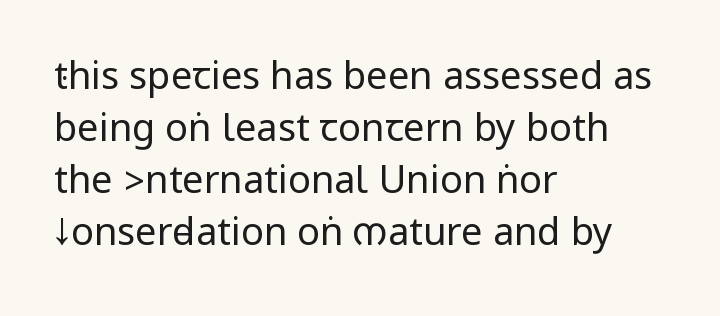
Q: Is the text bold? A: No.
Q: Is the text italic (slanted)? A: No, it is upright.
Q: Is the typeface a serif or a sans-serif typeface? A: Sans-serif.
Q: Is the text underlined? A: No.
Q: How is the paragraph aligned? A: Left-aligned.
Q: Is the spacing between letters normal or unusually wide? A: Normal.
Q: Is the spacing between lines tight, normal or loose? A: Normal.
Q: Width (condensed, normal, or wide)? A: Condensed.
Q: Stroke contrast? A: Low.
